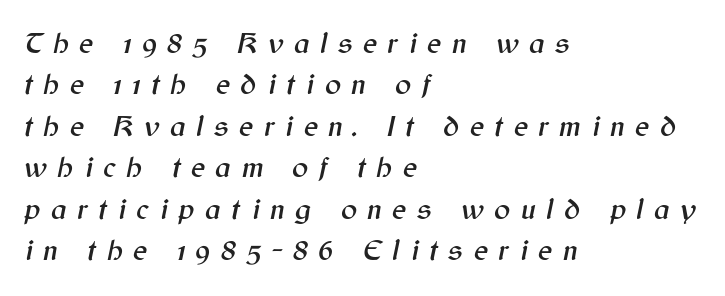
The image shows 30 px text type, italic (leaning right); set left-aligned, normal line spacing (1.38x), unusually wide letter spacing (+0.35 em), not underlined; medium stroke contrast and a medium x-height.
